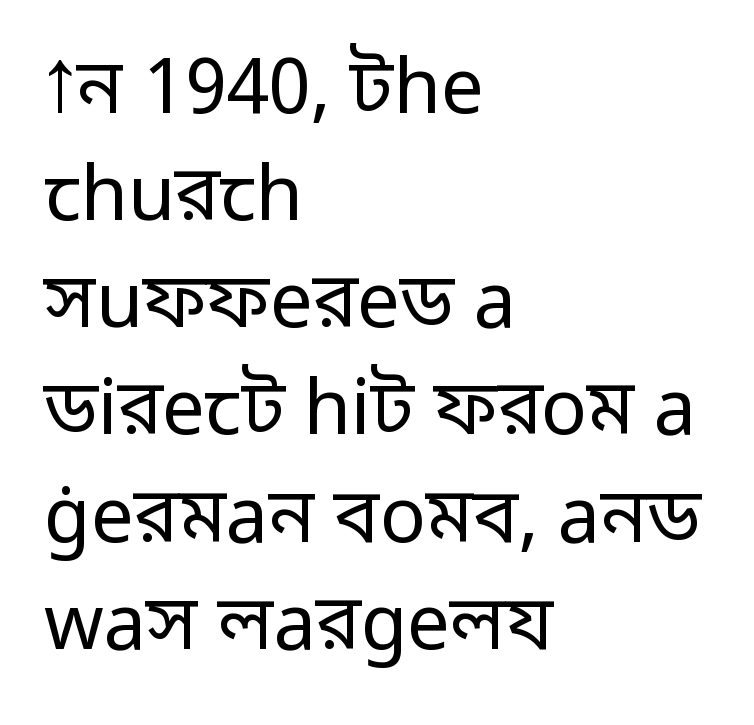
The image shows 76 px regular-weight sans-serif type, upright; set left-aligned, normal line spacing (1.41x), normal letter spacing, not underlined; low stroke contrast and a medium x-height.
